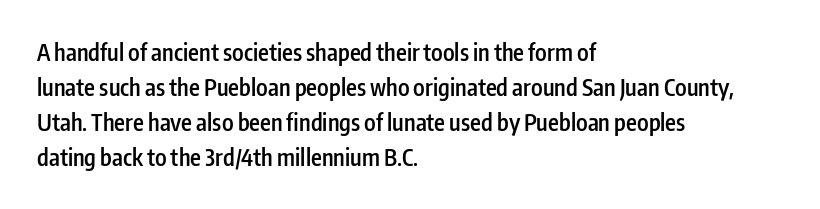
{"italic": "no", "bold": "semi", "underline": "no", "align": "left", "line_spacing": "normal", "line_spacing_ratio": 1.52, "letter_spacing": "normal", "letter_spacing_em": 0.0, "glyph_px": 23}
